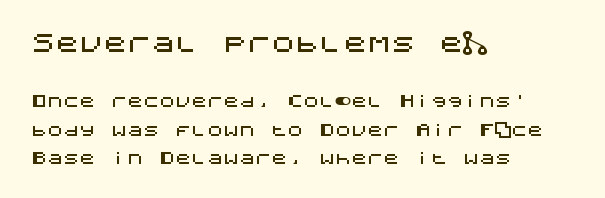
{"italic": "no", "underline": "no", "align": "left", "line_spacing_ratio": 1.79, "letter_spacing": "normal", "letter_spacing_em": 0.0, "larger_block": "first", "size_ratio": 1.5, "glyph_px": 24}
